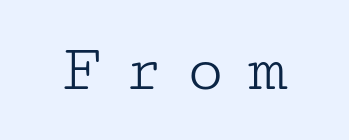
Q: Is the text bold? A: No.
Q: Is the text italic (slanted)? A: No, it is upright.
Q: Is the typeface a serif or a sans-serif typeface? A: Serif.
Q: Is the text underlined? A: No.
Q: Is the spacing between letters normal or unusually wide? A: Unusually wide.
Q: Width (condensed, normal, or wide)? A: Wide.
Q: Stroke contrast? A: Low.
Q: x-height? A: Medium.
